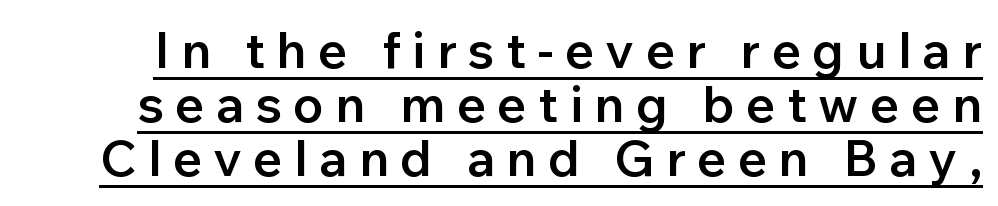
Q: Is the text bold? A: Semi-bold.
Q: Is the text italic (slanted)? A: No, it is upright.
Q: Is the typeface a serif or a sans-serif typeface? A: Sans-serif.
Q: Is the text underlined? A: Yes.
Q: Is the spacing between letters normal or unusually wide? A: Unusually wide.
Q: Is the spacing between lines tight, normal or loose? A: Tight.
Q: Width (condensed, normal, or wide)? A: Normal.
Q: Stroke contrast? A: Low.
Q: x-height? A: Medium.
Q: Monospaced? A: No.
